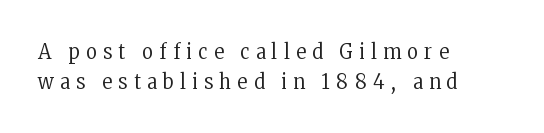
Q: Is the text bold? A: No.
Q: Is the text italic (slanted)? A: No, it is upright.
Q: Is the text underlined? A: No.
Q: How is the paragraph aligned? A: Left-aligned.
Q: Is the spacing between letters normal or unusually wide? A: Unusually wide.
Q: Is the spacing between lines tight, normal or loose? A: Normal.
